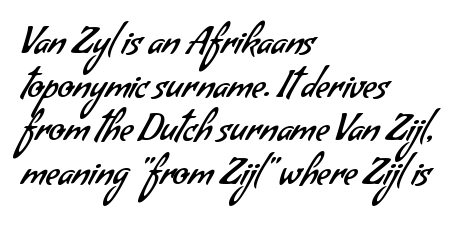
Q: Is the text bold? A: No.
Q: Is the typeface a serif or a sans-serif typeface? A: Sans-serif.
Q: Is the text underlined? A: No.
Q: How is the paragraph aligned? A: Left-aligned.
Q: Is the spacing between letters normal or unusually wide? A: Normal.
Q: Width (condensed, normal, or wide)? A: Normal.
Q: Stroke contrast? A: Low.
Q: x-height? A: Small.
Q: Monospaced? A: No.
